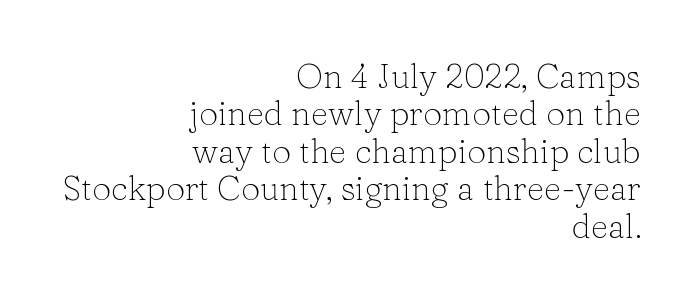
The lettering stays uniformly vertical, giving the passage a roman look. Beneath every word, the page is bare. This rendering employs a face with finishing strokes, i.e., a serif. Spacing verdict: proportional, widths tailored to each character. Successive baselines arrive quickly, one right under another. The lines are quadded right.
